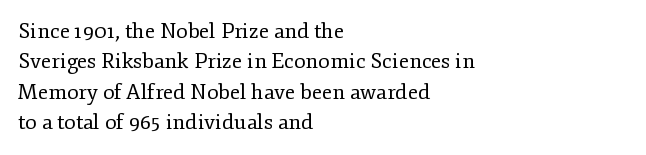
Q: Is the text bold? A: No.
Q: Is the text italic (slanted)? A: No, it is upright.
Q: Is the text underlined? A: No.
Q: How is the paragraph aligned? A: Left-aligned.
Q: Is the spacing between letters normal or unusually wide? A: Normal.
Q: Is the spacing between lines tight, normal or loose? A: Normal.
